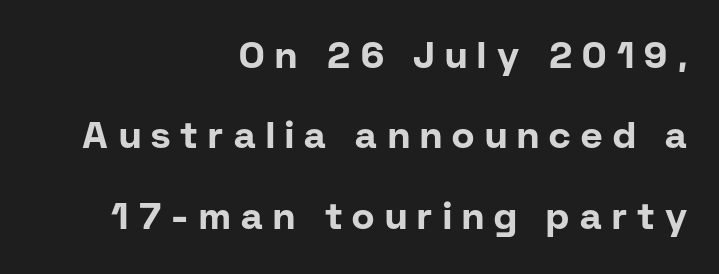
A clean baseline with only descenders dipping below it. Heft: maximum for text — a bold. Nope, no serifs anywhere on these letters. Does the copy run flush right? Yes — the right margin is perfectly even. Spacing verdict: proportional, widths tailored to each character.
